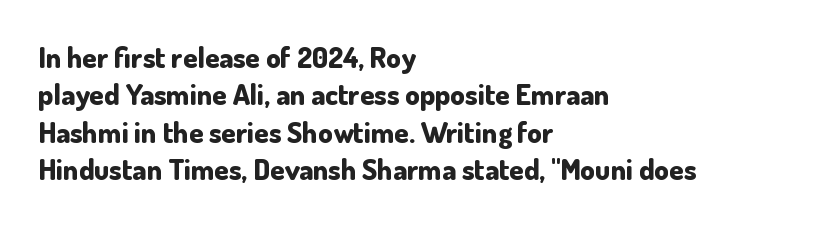
Q: Is the text bold? A: Yes.
Q: Is the text italic (slanted)? A: No, it is upright.
Q: Is the typeface a serif or a sans-serif typeface? A: Sans-serif.
Q: Is the text underlined? A: No.
Q: How is the paragraph aligned? A: Left-aligned.
Q: Is the spacing between letters normal or unusually wide? A: Normal.
Q: Is the spacing between lines tight, normal or loose? A: Normal.
Q: Width (condensed, normal, or wide)? A: Normal.
Q: Stroke contrast? A: Low.
Q: x-height? A: Small.
Q: Monospaced? A: No.
